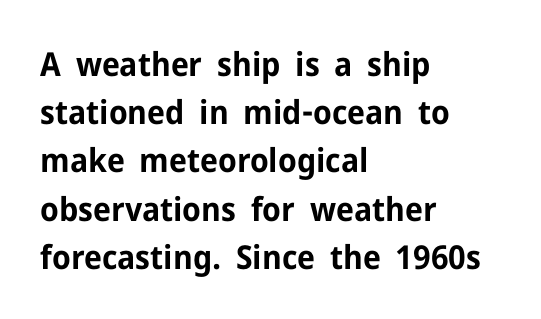
The face used here is proportionally spaced, like ordinary book or web type. Reading down the column, the eye jumps a familiar distance to each next line. The specimen reads as upright at a glance. The designer went with a sans here, leaving each stem footless. If you drew a ruler down the left edge, every line would touch it.
